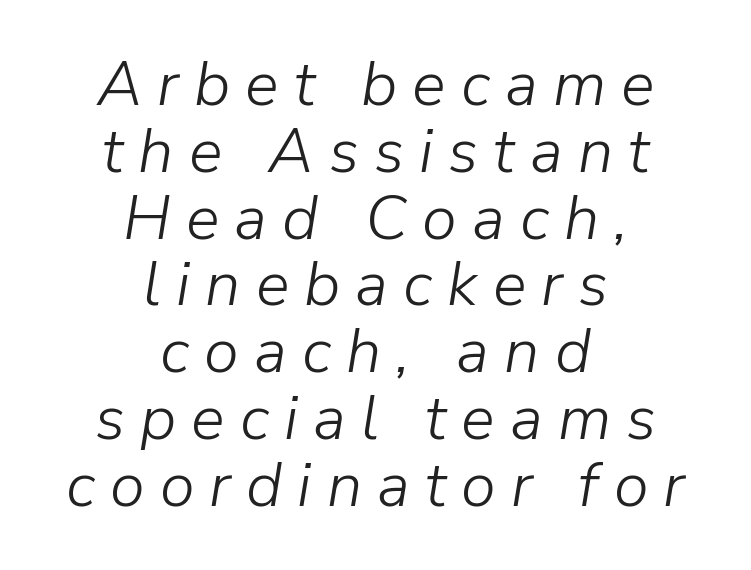
Vertical stems look standard width or narrower in stroke. Every character sits at an angle, as italics do. Is there much room between lines? No — they nearly touch. Think of a printed novel: that variable character pitch is what you see here. Bare-footed words on every line.
